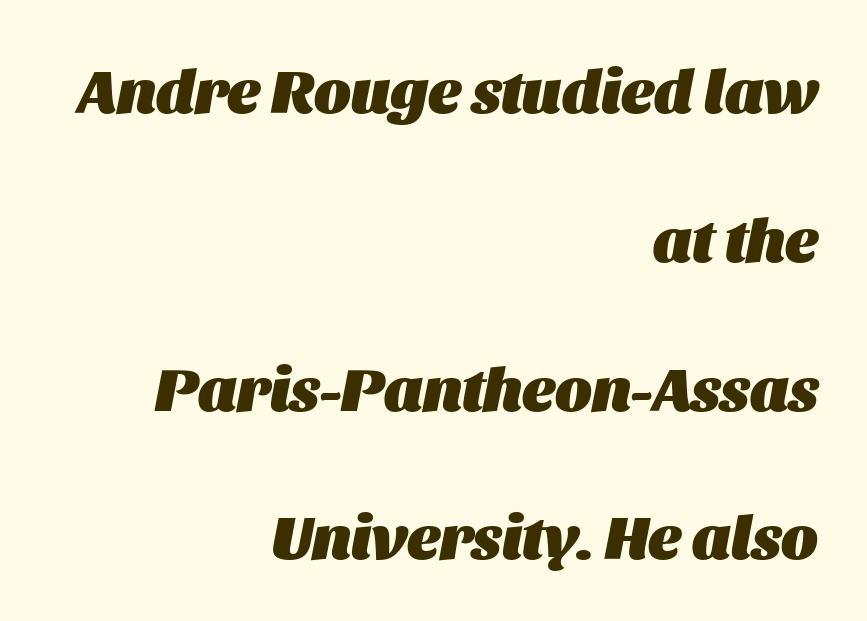
{"italic": "yes", "lean": "right", "slant_degrees": 11, "bold": "yes", "weight": "heavy", "width": "normal", "stroke_contrast": "medium", "x_height": "large", "monospaced": "no", "underline": "no", "align": "right", "line_spacing": "loose", "line_spacing_ratio": 2.4, "letter_spacing": "normal", "letter_spacing_em": 0.0, "glyph_px": 62}
